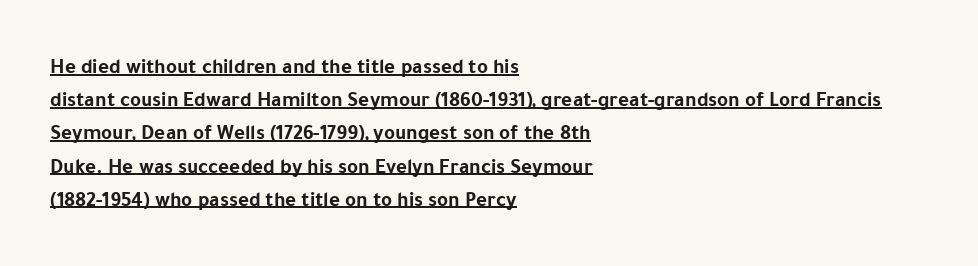
Q: Is the text bold? A: Yes.
Q: Is the text italic (slanted)? A: No, it is upright.
Q: Is the text underlined? A: Yes.
Q: How is the paragraph aligned? A: Left-aligned.
Q: Is the spacing between letters normal or unusually wide? A: Normal.
Q: Is the spacing between lines tight, normal or loose? A: Normal.
